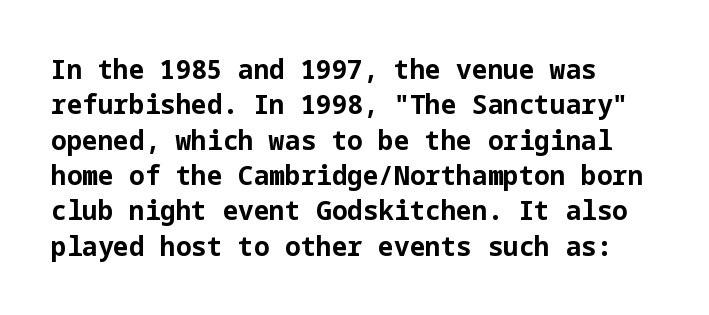
Q: Is the text bold? A: Yes.
Q: Is the text italic (slanted)? A: No, it is upright.
Q: Is the text underlined? A: No.
Q: How is the paragraph aligned? A: Left-aligned.
Q: Is the spacing between letters normal or unusually wide? A: Normal.
Q: Is the spacing between lines tight, normal or loose? A: Normal.
